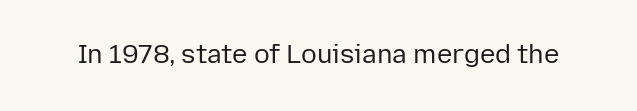
Q: Is the text bold? A: No.
Q: Is the text italic (slanted)? A: No, it is upright.
Q: Is the text underlined? A: No.
Q: Is the spacing between letters normal or unusually wide? A: Normal.
